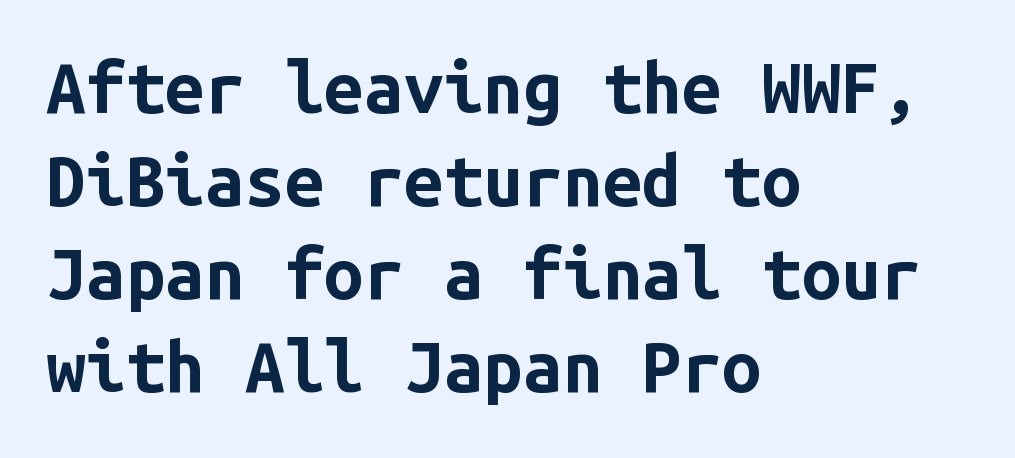
Q: Is the text bold? A: Yes.
Q: Is the text italic (slanted)? A: No, it is upright.
Q: Is the typeface a serif or a sans-serif typeface? A: Sans-serif.
Q: Is the text underlined? A: No.
Q: How is the paragraph aligned? A: Left-aligned.
Q: Is the spacing between letters normal or unusually wide? A: Normal.
Q: Is the spacing between lines tight, normal or loose? A: Normal.
Q: Width (condensed, normal, or wide)? A: Normal.
Q: Stroke contrast? A: Low.
Q: x-height? A: Medium.
Q: Monospaced? A: Yes.
